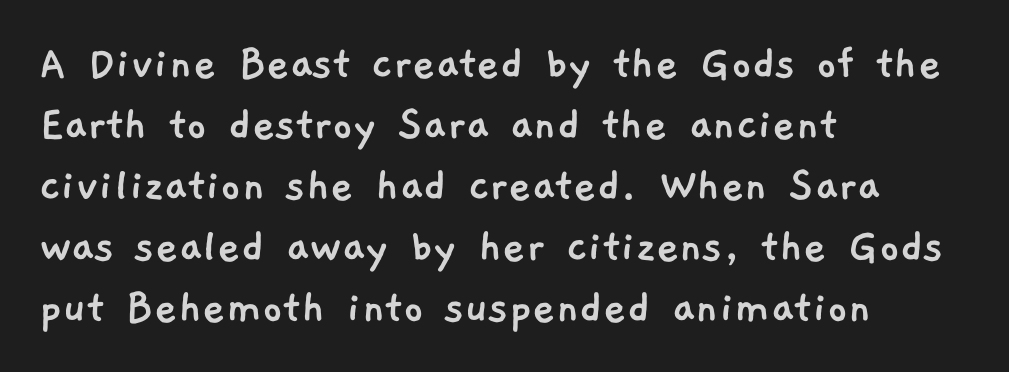
{"serif": "no", "width": "normal", "stroke_contrast": "low", "x_height": "medium", "monospaced": "no", "underline": "no", "align": "left", "line_spacing_ratio": 1.22, "letter_spacing": "normal", "letter_spacing_em": 0.0, "glyph_px": 50}
